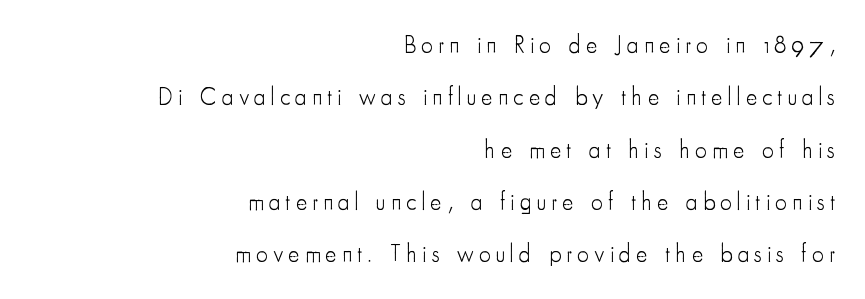
Q: Is the text bold? A: No.
Q: Is the text italic (slanted)? A: No, it is upright.
Q: Is the text underlined? A: No.
Q: How is the paragraph aligned? A: Right-aligned.
Q: Is the spacing between letters normal or unusually wide? A: Unusually wide.
Q: Is the spacing between lines tight, normal or loose? A: Loose.
